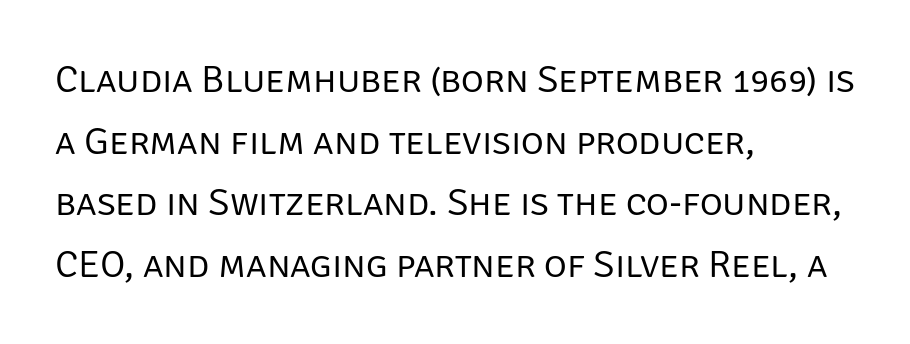
Posture: upright roman. Here the designer chose a conventional face with non-uniform glyph widths. Weight: not bold — regular or lighter. A student would call this left alignment; a typographer would say flush left, rag right.
